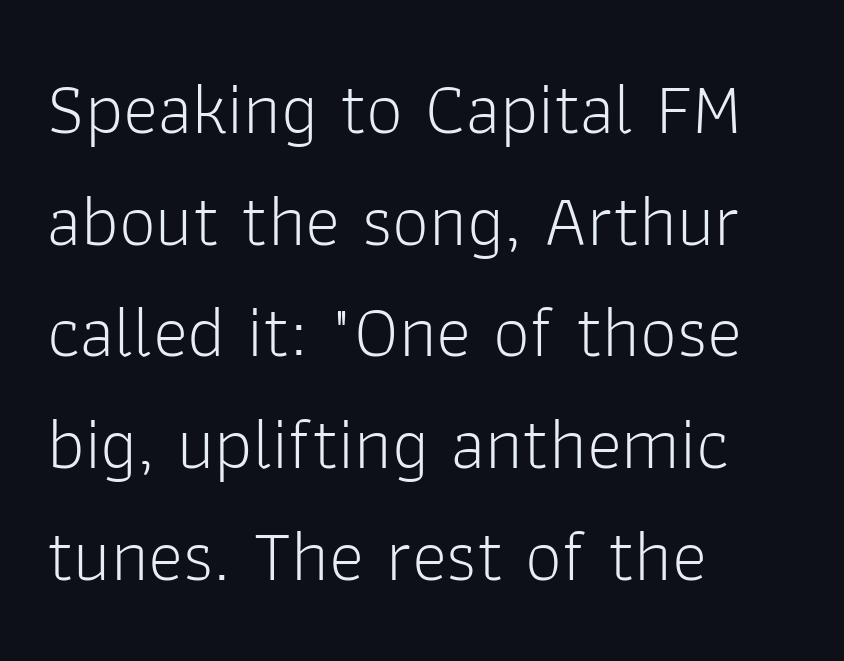
Q: Is the text bold? A: No.
Q: Is the text italic (slanted)? A: No, it is upright.
Q: Is the typeface a serif or a sans-serif typeface? A: Sans-serif.
Q: Is the text underlined? A: No.
Q: How is the paragraph aligned? A: Left-aligned.
Q: Is the spacing between letters normal or unusually wide? A: Normal.
Q: Is the spacing between lines tight, normal or loose? A: Normal.
Q: Width (condensed, normal, or wide)? A: Normal.
Q: Stroke contrast? A: Low.
Q: x-height? A: Medium.
Q: Monospaced? A: No.
